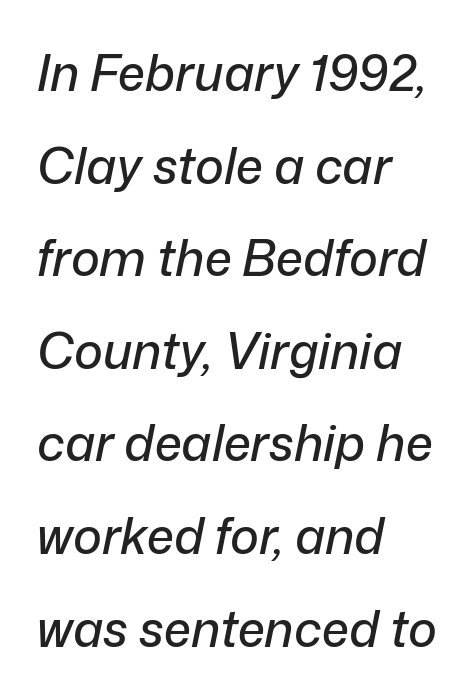
Casual observation: everything's shoved over to the left. The specimen reads as italic at a glance. Words float on clear page, feet unadorned. No extra tracking has been applied to these lines. This sample has the flowing, uneven cadence of proportional lettering.
